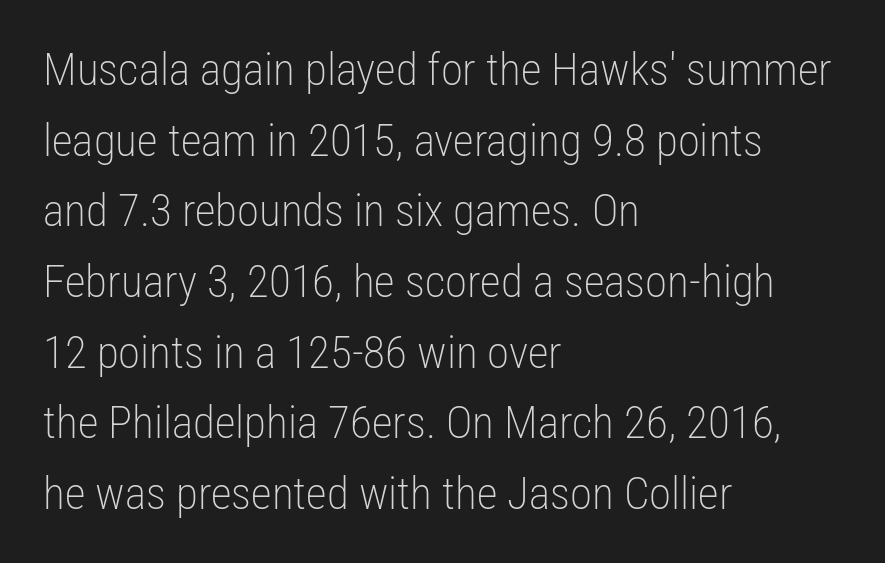
Glance below the letters and you will spot only blank space. What's the leading like? Ordinary, nothing unusual. I'd call this a sans setting — the letters go barefoot. You could not count columns in this text — the font is proportionally spaced.
